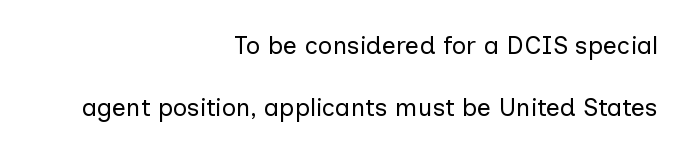
The space beneath each line is pristine and unruled. Airy leading. Vertical stems look standard width or narrower in stroke. The paragraph has a hard right edge and a soft left edge.
